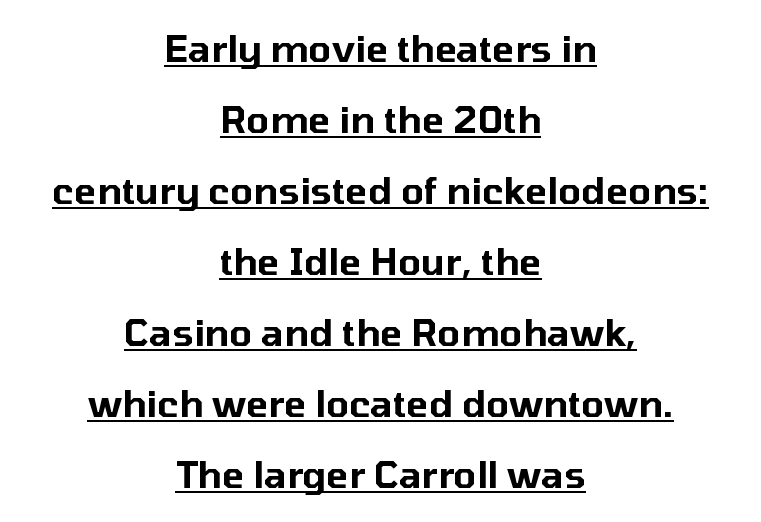
{"serif": "no", "italic": "no", "width": "normal", "stroke_contrast": "low", "x_height": "medium", "monospaced": "no", "underline": "yes", "align": "center", "line_spacing": "loose", "line_spacing_ratio": 1.92, "letter_spacing": "normal", "letter_spacing_em": 0.0, "glyph_px": 37}
